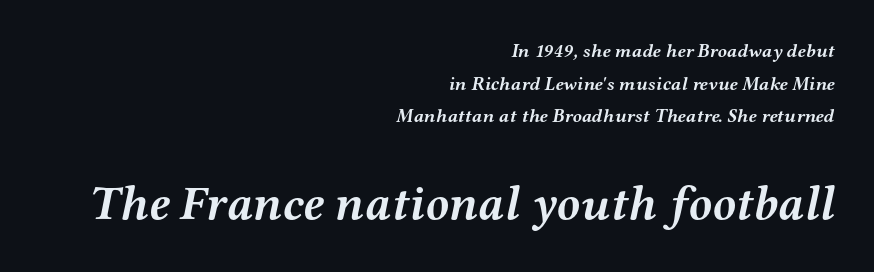
The face used here has a pronounced slope to its letters. Observe the serifs anchoring each vertical stroke in this sample. The passage shown is typed in a proportional face where columns would drift. The lower block of text is set noticeably larger than the block above it.
